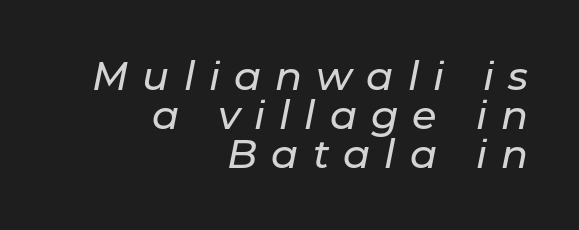
{"italic": "yes", "lean": "right", "slant_degrees": 11, "width": "normal", "stroke_contrast": "low", "x_height": "medium", "monospaced": "no", "underline": "no", "align": "right", "line_spacing": "tight", "line_spacing_ratio": 0.97, "letter_spacing": "wide", "letter_spacing_em": 0.35, "glyph_px": 40}
